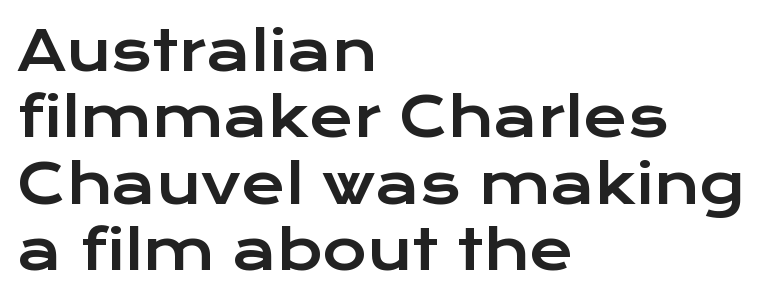
Quick note: underline off. Character widths vary here, with narrow letters taking less room than wide ones. The letters sit at their default tracking, neither squeezed nor spread. The rag falls on the right side of this text block. A typesetter would label this face a sans.
